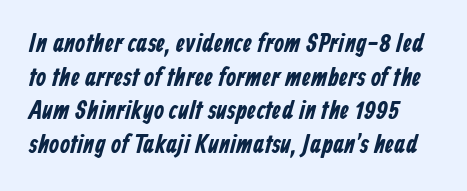
Q: Is the text underlined? A: No.
Q: Is the spacing between letters normal or unusually wide? A: Normal.
Q: Is the spacing between lines tight, normal or loose? A: Normal.
